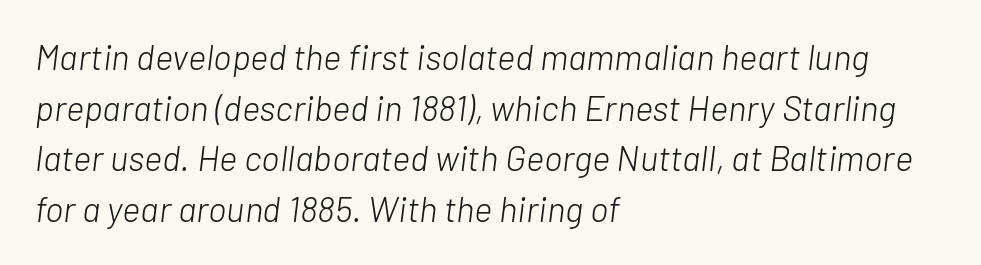
The space between consecutive lines is moderate. The characters are drawn with everyday or finer stroke widths. Character widths vary here, with narrow letters taking less room than wide ones. Glyph-to-glyph distance matches everyday printed text. Check under the words: just untouched page. Every character sits at an angle, as italics do.
